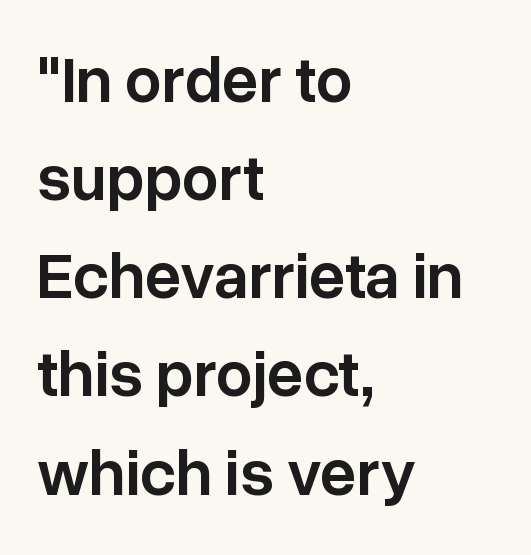
Posture: upright roman. Quick note: interline space is typical. Is this a fixed-width face? No — the glyphs have proportional, varying widths. These lines keep a tight, regular rhythm from letter to letter.
